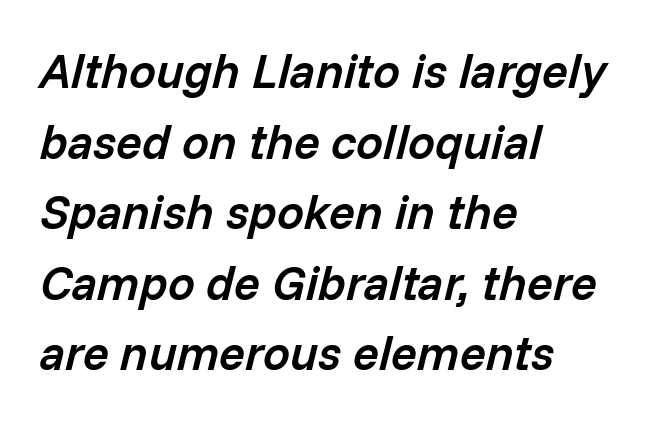
Q: Is the text bold? A: Semi-bold.
Q: Is the text italic (slanted)? A: Yes, it leans right by about 14 degrees.
Q: Is the text underlined? A: No.
Q: How is the paragraph aligned? A: Left-aligned.
Q: Is the spacing between letters normal or unusually wide? A: Normal.
Q: Is the spacing between lines tight, normal or loose? A: Normal.
Q: Width (condensed, normal, or wide)? A: Normal.
Q: Stroke contrast? A: Low.
Q: x-height? A: Medium.
Q: Monospaced? A: No.
